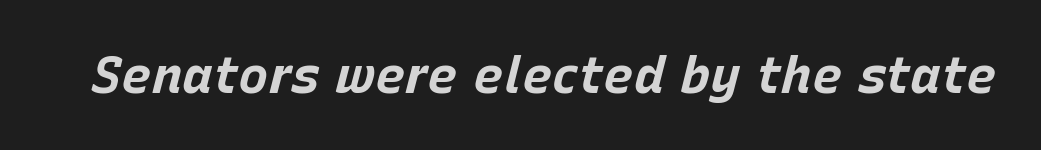
The image shows 51 px bold type, italic (leaning right); set normal letter spacing, not underlined; low stroke contrast and a large x-height.
